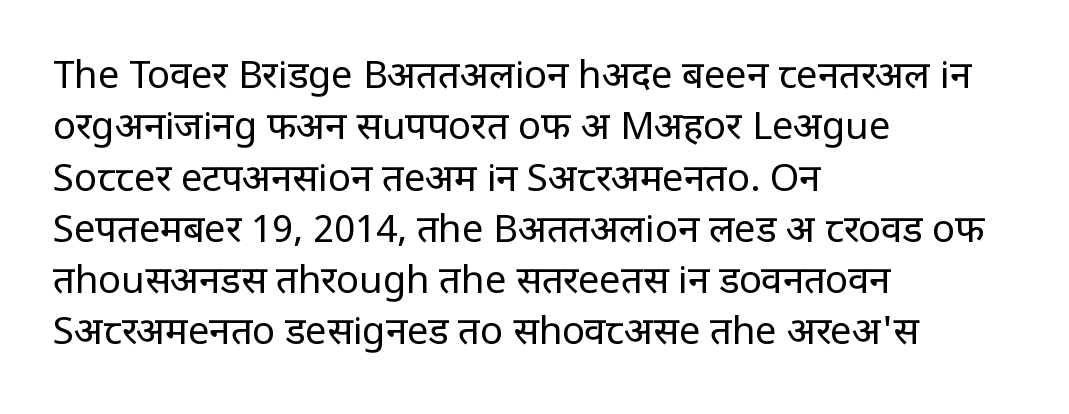
{"serif": "no", "italic": "no", "bold": "no", "weight": "regular", "width": "condensed", "stroke_contrast": "low", "x_height": "large", "monospaced": "no", "underline": "no", "align": "left", "line_spacing": "normal", "line_spacing_ratio": 1.35, "letter_spacing": "normal", "letter_spacing_em": 0.0, "glyph_px": 38}
